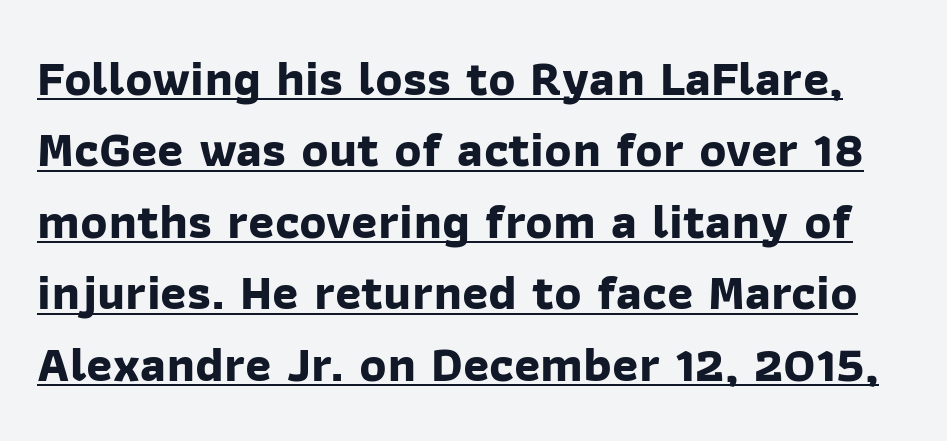
{"serif": "no", "bold": "yes", "weight": "bold", "width": "normal", "stroke_contrast": "low", "x_height": "medium", "monospaced": "no", "underline": "yes", "line_spacing": "normal", "line_spacing_ratio": 1.43, "letter_spacing": "normal", "letter_spacing_em": 0.0, "glyph_px": 50}
